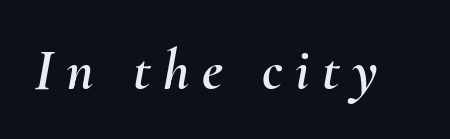
Q: Is the text italic (slanted)? A: Yes, it leans right by about 10 degrees.
Q: Is the text underlined? A: No.
Q: Is the spacing between letters normal or unusually wide? A: Unusually wide.
Q: Width (condensed, normal, or wide)? A: Normal.
Q: Stroke contrast? A: Medium.
Q: x-height? A: Small.
Q: Monospaced? A: No.
